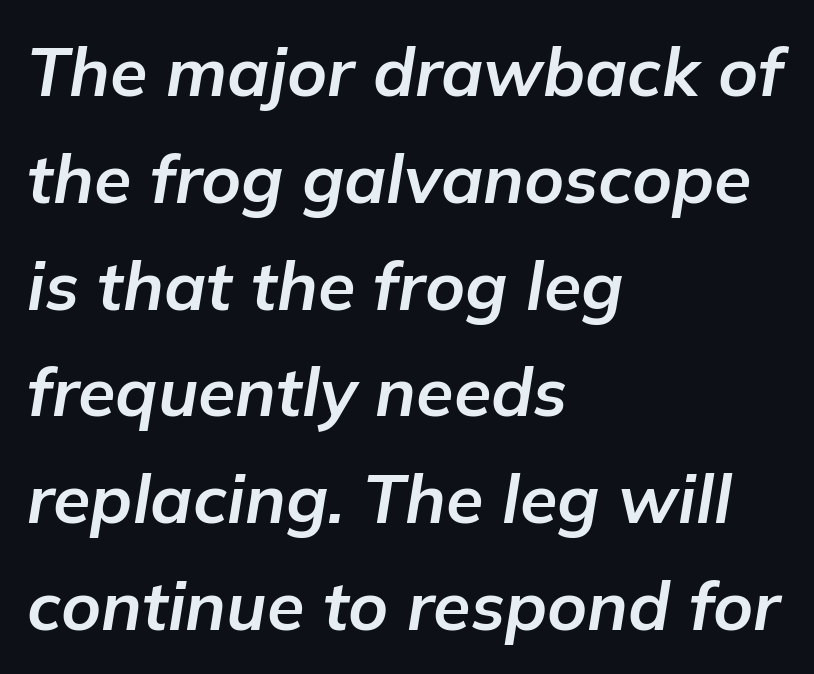
Q: Is the text bold? A: Yes.
Q: Is the text italic (slanted)? A: Yes, it leans right by about 9 degrees.
Q: Is the text underlined? A: No.
Q: How is the paragraph aligned? A: Left-aligned.
Q: Is the spacing between letters normal or unusually wide? A: Normal.
Q: Is the spacing between lines tight, normal or loose? A: Normal.
Q: Width (condensed, normal, or wide)? A: Normal.
Q: Stroke contrast? A: Low.
Q: x-height? A: Medium.
Q: Monospaced? A: No.
